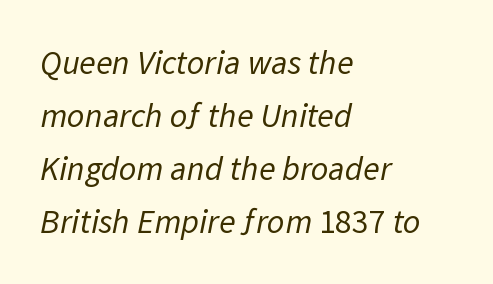
Q: Is the text bold? A: No.
Q: Is the typeface a serif or a sans-serif typeface? A: Sans-serif.
Q: Is the text underlined? A: No.
Q: How is the paragraph aligned? A: Left-aligned.
Q: Is the spacing between letters normal or unusually wide? A: Normal.
Q: Is the spacing between lines tight, normal or loose? A: Normal.
Q: Width (condensed, normal, or wide)? A: Normal.
Q: Stroke contrast? A: Low.
Q: x-height? A: Medium.
Q: Monospaced? A: No.
